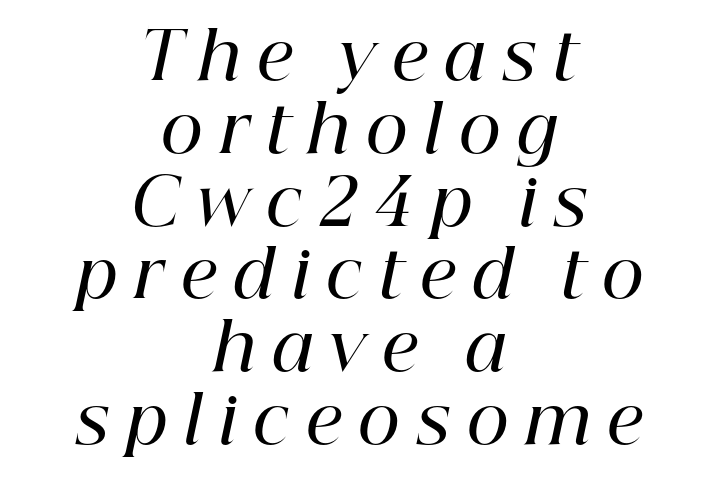
Q: Is the text bold? A: Semi-bold.
Q: Is the text italic (slanted)? A: Yes, it leans right by about 12 degrees.
Q: Is the typeface a serif or a sans-serif typeface? A: Serif.
Q: Is the text underlined? A: No.
Q: How is the paragraph aligned? A: Centered.
Q: Is the spacing between letters normal or unusually wide? A: Unusually wide.
Q: Is the spacing between lines tight, normal or loose? A: Tight.
Q: Width (condensed, normal, or wide)? A: Normal.
Q: Stroke contrast? A: High.
Q: x-height? A: Medium.
Q: Monospaced? A: No.
